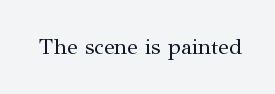
The space directly below the letters is spotless. Quick note: not italic, upright. The line texture is even and compact thanks to regular tracking. These glyphs show unthickened strokes, regular width or finer.
